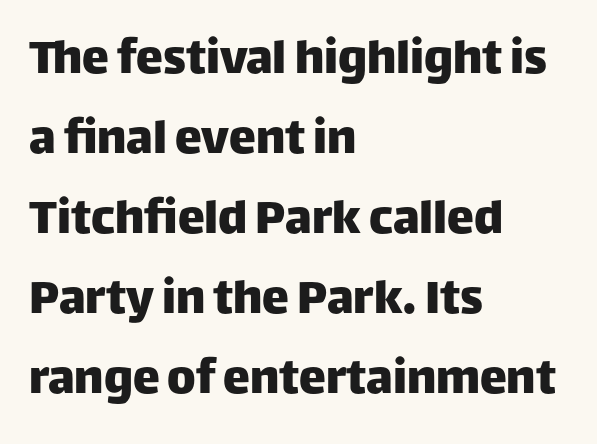
Q: Is the text italic (slanted)? A: No, it is upright.
Q: Is the typeface a serif or a sans-serif typeface? A: Sans-serif.
Q: Is the text underlined? A: No.
Q: How is the paragraph aligned? A: Left-aligned.
Q: Is the spacing between letters normal or unusually wide? A: Normal.
Q: Is the spacing between lines tight, normal or loose? A: Normal.
Q: Width (condensed, normal, or wide)? A: Normal.
Q: Stroke contrast? A: Low.
Q: x-height? A: Large.
Q: Monospaced? A: No.
